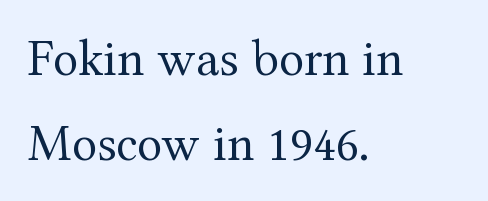
{"serif": "yes", "italic": "no", "bold": "no", "weight": "regular", "width": "normal", "stroke_contrast": "medium", "x_height": "medium", "monospaced": "no", "underline": "no", "align": "left", "line_spacing": "normal", "line_spacing_ratio": 1.63, "letter_spacing": "normal", "letter_spacing_em": 0.0, "glyph_px": 52}
